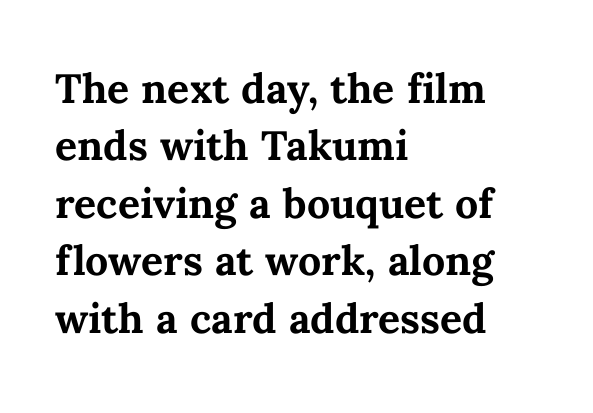
Honestly, the letter spacing is just normal — you wouldn't notice it. The letters advance in unequal steps, a hallmark of proportional type. Each row of text sits above clean, open space. Weight check: bold — yes, fully. Notice how the passage keeps a crisp vertical edge on the left only.
